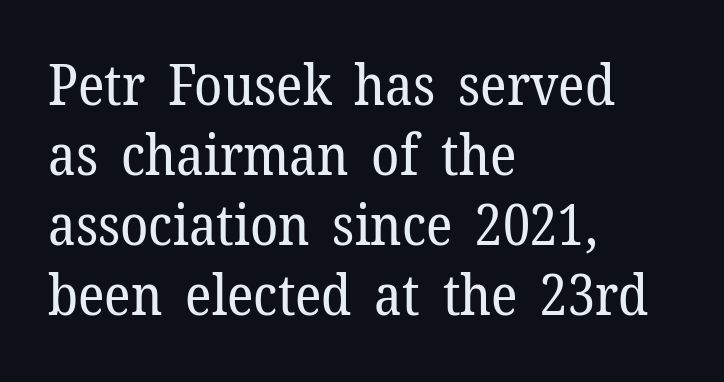
Q: Is the text bold? A: No.
Q: Is the text italic (slanted)? A: No, it is upright.
Q: Is the typeface a serif or a sans-serif typeface? A: Serif.
Q: Is the text underlined? A: No.
Q: How is the paragraph aligned? A: Left-aligned.
Q: Is the spacing between letters normal or unusually wide? A: Normal.
Q: Width (condensed, normal, or wide)? A: Normal.
Q: Stroke contrast? A: Low.
Q: x-height? A: Medium.
Q: Monospaced? A: No.
